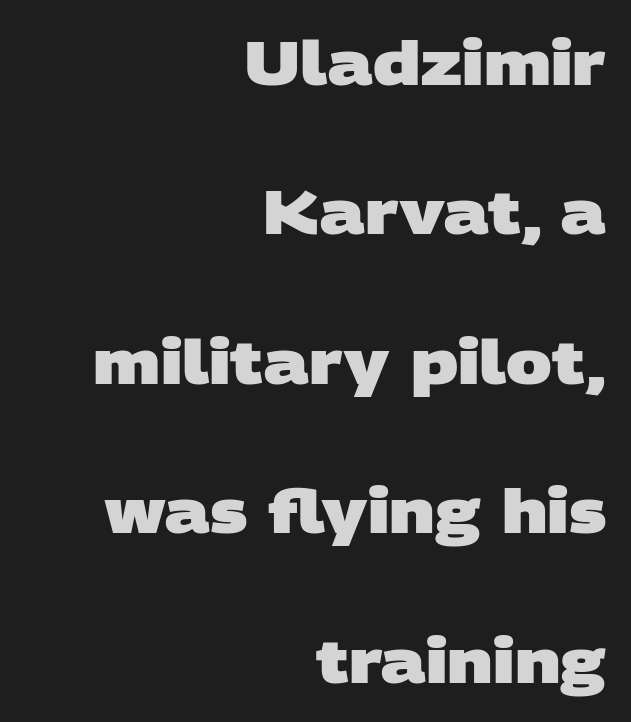
The image shows 61 px heavy, wide sans-serif type; set right-aligned, loose line spacing (2.45x), normal letter spacing, not underlined; low stroke contrast and a large x-height.
